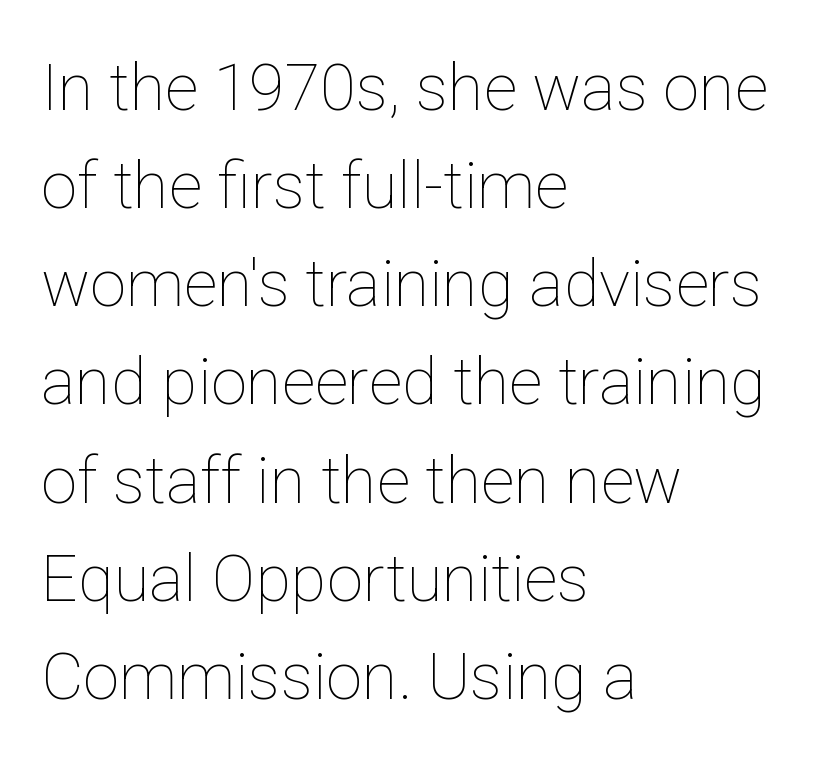
Q: Is the text bold? A: No.
Q: Is the text italic (slanted)? A: No, it is upright.
Q: Is the text underlined? A: No.
Q: How is the paragraph aligned? A: Left-aligned.
Q: Is the spacing between letters normal or unusually wide? A: Normal.
Q: Is the spacing between lines tight, normal or loose? A: Normal.
Q: Width (condensed, normal, or wide)? A: Normal.
Q: Stroke contrast? A: Low.
Q: x-height? A: Medium.
Q: Monospaced? A: No.
